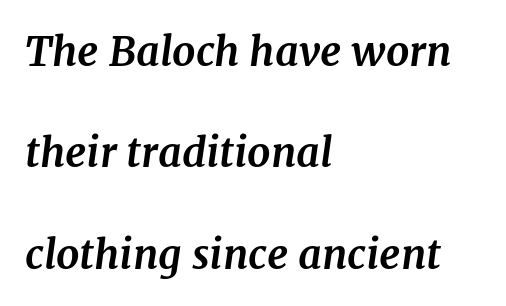
{"serif": "yes", "italic": "yes", "lean": "right", "slant_degrees": 7, "bold": "yes", "weight": "bold", "width": "normal", "stroke_contrast": "medium", "x_height": "medium", "monospaced": "no", "underline": "no", "align": "left", "line_spacing": "loose", "line_spacing_ratio": 2.47, "letter_spacing": "normal", "letter_spacing_em": 0.0, "glyph_px": 41}
